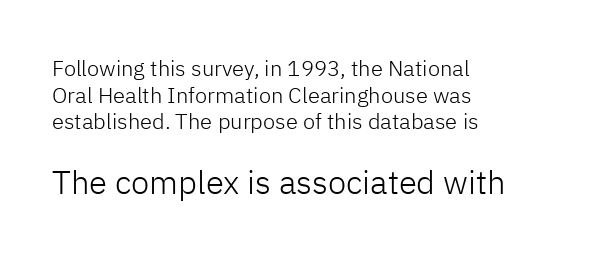
Standard letterfit; no display-style spreading of the glyphs. Size contrast runs from small at the top to large at the bottom. A roman cut, with each character standing at attention. The letters advance in unequal steps, a hallmark of proportional type. Each letter's strokes conclude bluntly, with no projecting serifs.
